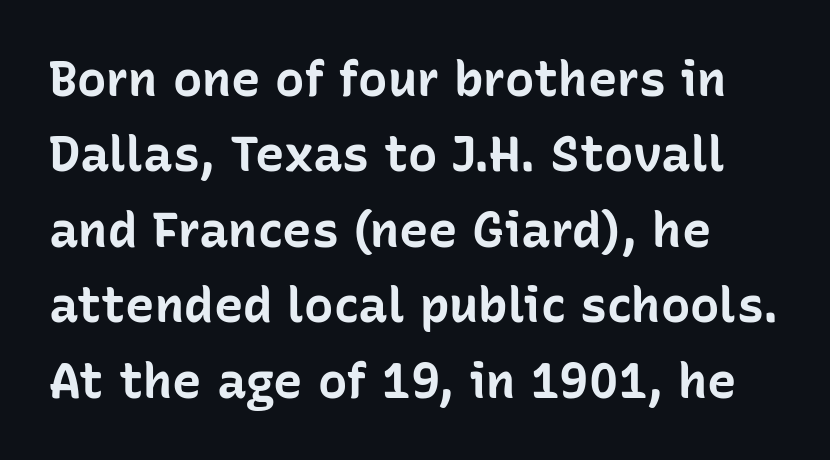
The image shows 49 px bold sans-serif type, upright; set normal line spacing (1.54x), normal letter spacing, not underlined; low stroke contrast and a medium x-height.
